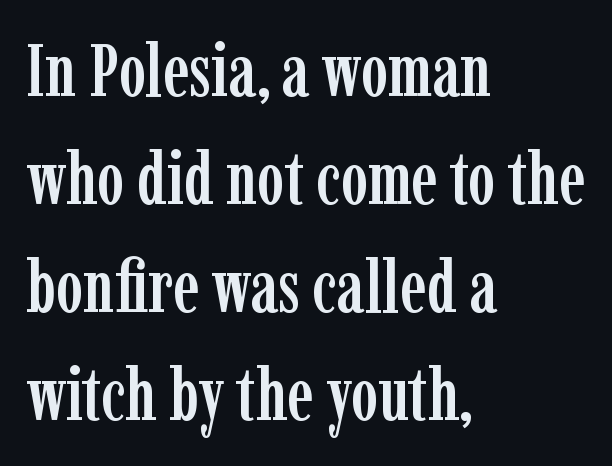
A clean baseline with only descenders dipping below it. Words appear dense and cohesive because spacing is normal. Ordinary non-slanted type is in use. Spacing verdict: proportional, widths tailored to each character.
